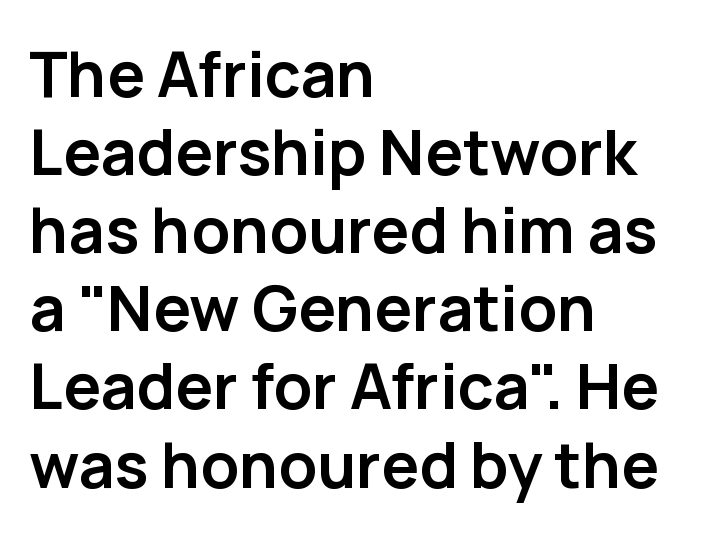
{"serif": "no", "italic": "no", "bold": "yes", "weight": "semibold", "width": "normal", "stroke_contrast": "low", "x_height": "medium", "monospaced": "no", "underline": "no", "align": "left", "line_spacing_ratio": 1.24, "letter_spacing": "normal", "letter_spacing_em": 0.0, "glyph_px": 63}
